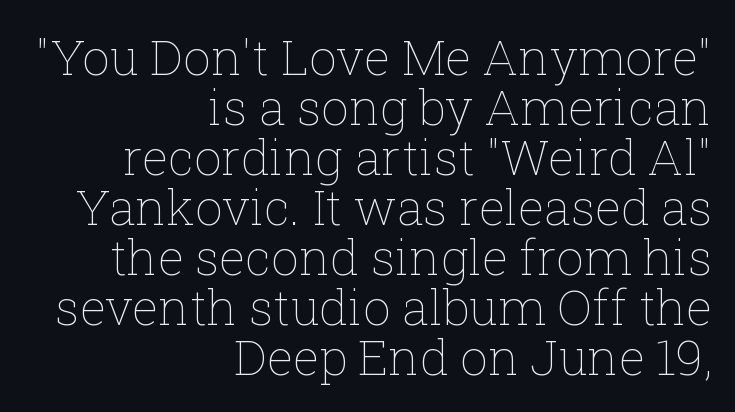
Q: Is the text bold? A: No.
Q: Is the text italic (slanted)? A: No, it is upright.
Q: Is the text underlined? A: No.
Q: How is the paragraph aligned? A: Right-aligned.
Q: Is the spacing between letters normal or unusually wide? A: Normal.
Q: Is the spacing between lines tight, normal or loose? A: Tight.
Q: Width (condensed, normal, or wide)? A: Normal.
Q: Stroke contrast? A: Low.
Q: x-height? A: Medium.
Q: Monospaced? A: No.
